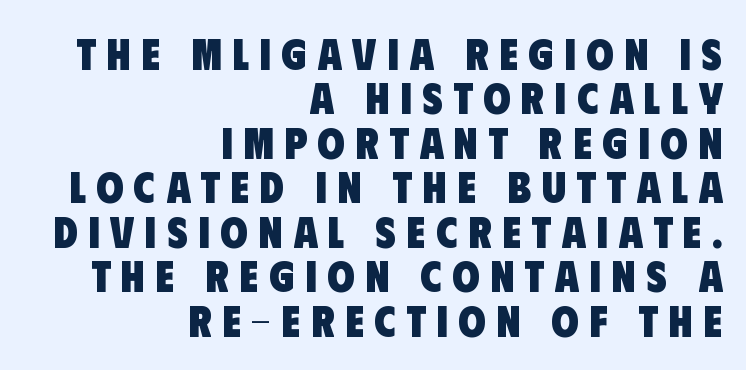
Vertical spacing — tight. The gap between lines stays unmarked. Compared with a flush-left layout, this one pins lines to the opposite, right side. Each letter keeps its own natural width here, so spacing adapts to shape. What stands out about the letter spacing? Its width — letters are far apart. Compared with an ordinary text face, these strokes are far heavier — a full bold.
